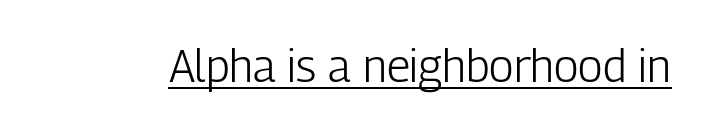
Each stroke keeps to a modest, everyday thickness or less. This sample uses a sans-serif face. Nope, not italic — everything's standing straight. Every word sits above its own underline.
